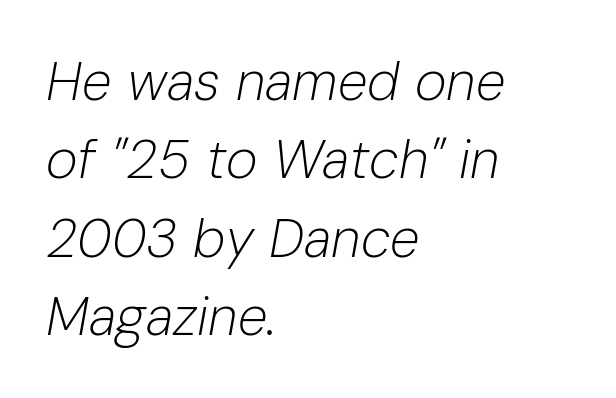
{"italic": "yes", "lean": "right", "slant_degrees": 10, "bold": "no", "weight": "light", "width": "normal", "stroke_contrast": "low", "x_height": "medium", "monospaced": "no", "underline": "no", "align": "left", "line_spacing": "normal", "line_spacing_ratio": 1.45, "letter_spacing": "normal", "letter_spacing_em": 0.0, "glyph_px": 54}
